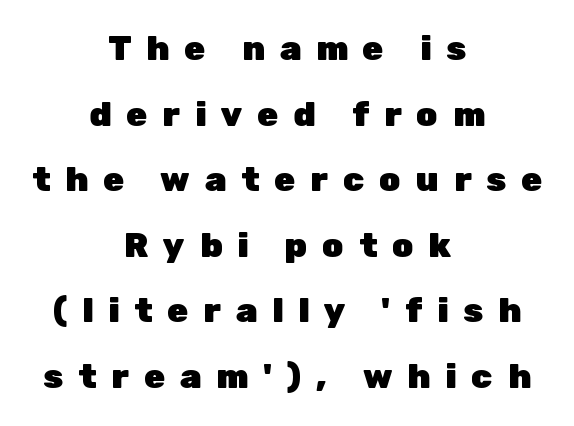
{"serif": "no", "italic": "no", "bold": "yes", "weight": "heavy", "width": "normal", "stroke_contrast": "low", "x_height": "medium", "monospaced": "no", "underline": "no", "align": "center", "line_spacing": "loose", "line_spacing_ratio": 1.93, "letter_spacing": "wide", "letter_spacing_em": 0.44, "glyph_px": 34}
